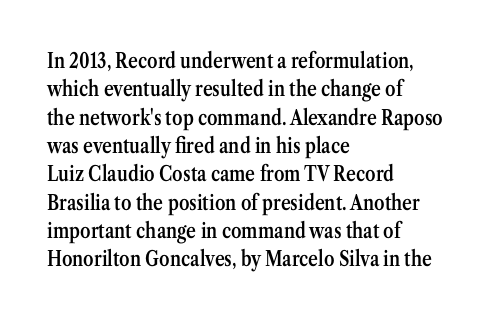
The image shows 21 px text type, upright; set left-aligned, normal line spacing (1.35x), normal letter spacing, not underlined.
